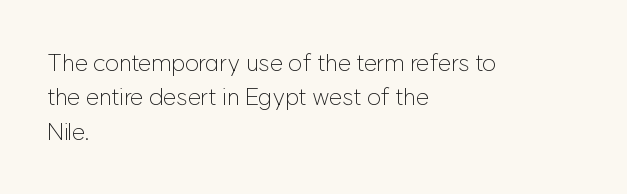
Q: Is the text bold? A: No.
Q: Is the text italic (slanted)? A: No, it is upright.
Q: Is the text underlined? A: No.
Q: How is the paragraph aligned? A: Left-aligned.
Q: Is the spacing between letters normal or unusually wide? A: Normal.
Q: Is the spacing between lines tight, normal or loose? A: Normal.
